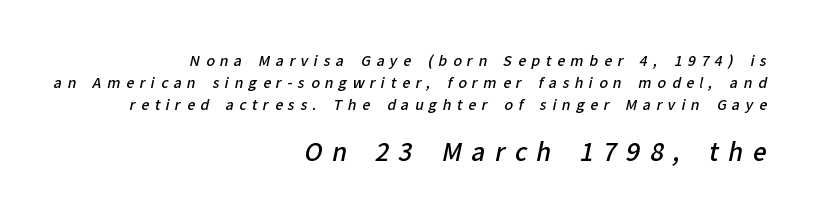
{"bold": "semi", "underline": "no", "align": "right", "line_spacing": "normal", "line_spacing_ratio": 1.58, "letter_spacing": "wide", "letter_spacing_em": 0.4, "larger_block": "second", "size_ratio": 1.71, "glyph_px": 24}
